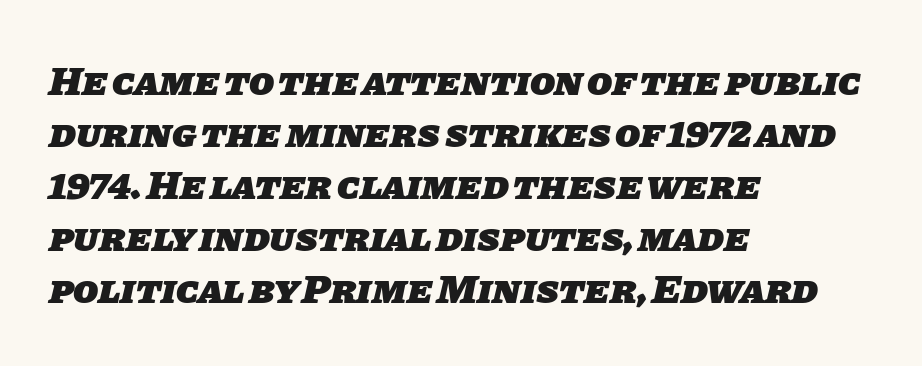
{"bold": "yes", "weight": "heavy", "width": "normal", "stroke_contrast": "low", "x_height": "large", "monospaced": "no", "underline": "no", "align": "left", "line_spacing": "normal", "line_spacing_ratio": 1.27, "letter_spacing": "normal", "letter_spacing_em": 0.0, "glyph_px": 41}
